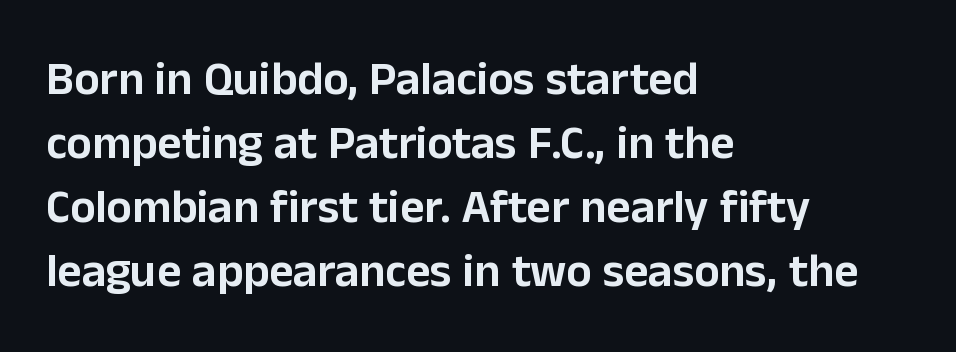
{"serif": "no", "italic": "no", "width": "normal", "stroke_contrast": "low", "x_height": "medium", "monospaced": "no", "underline": "no", "align": "left", "line_spacing": "normal", "line_spacing_ratio": 1.36, "letter_spacing": "normal", "letter_spacing_em": 0.0, "glyph_px": 47}
